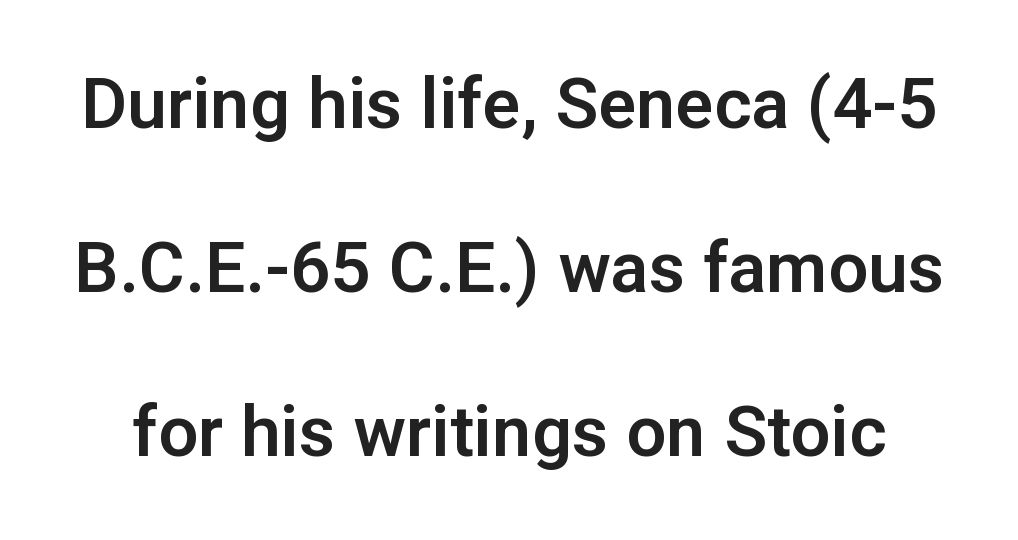
{"serif": "no", "italic": "no", "width": "normal", "stroke_contrast": "low", "x_height": "medium", "monospaced": "no", "underline": "no", "line_spacing": "loose", "line_spacing_ratio": 2.31, "letter_spacing": "normal", "letter_spacing_em": 0.0, "glyph_px": 71}
